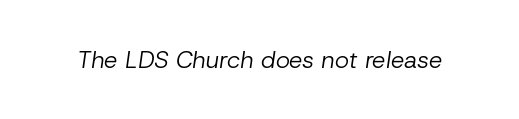
The image shows 24 px text type, italic (leaning right); set normal letter spacing, not underlined.
